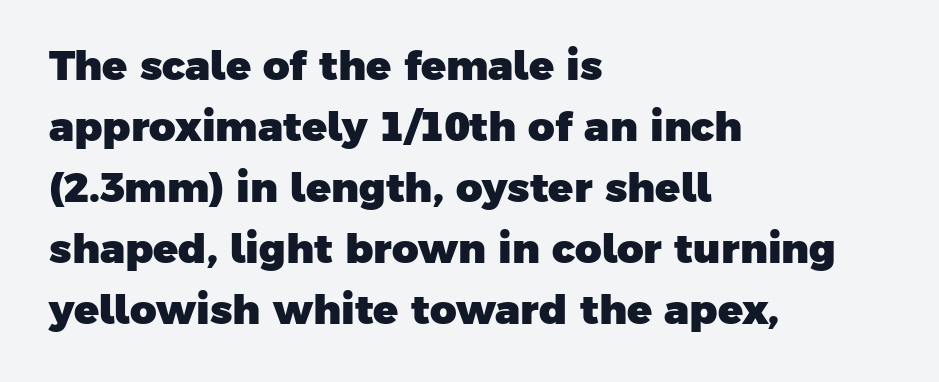
The image shows 41 px heavy sans-serif type; set left-aligned, normal line spacing (1.49x), normal letter spacing, not underlined; low stroke contrast and a medium x-height.
